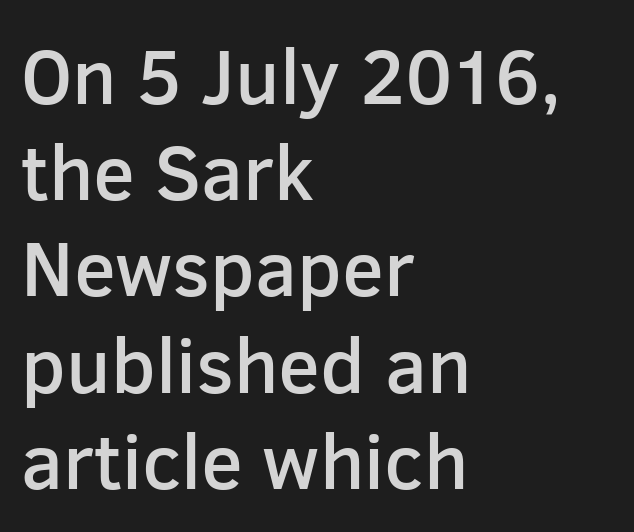
The image shows 77 px semibold sans-serif type, upright; set left-aligned, normal line spacing (1.25x), normal letter spacing, not underlined; low stroke contrast and a medium x-height.
